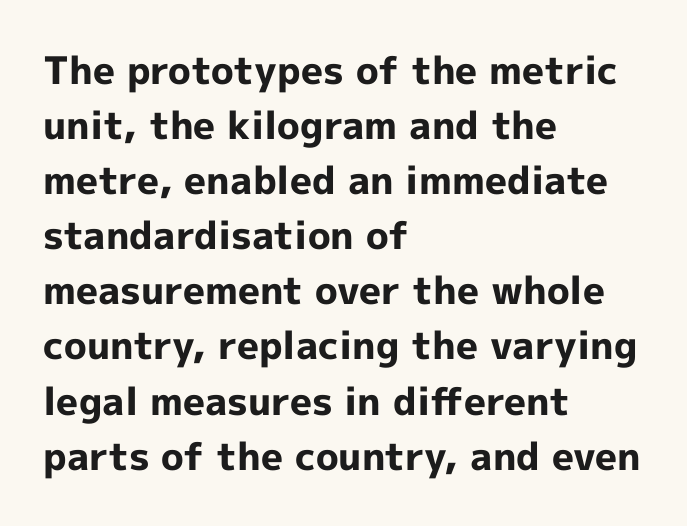
The image shows 38 px bold sans-serif type, upright; set left-aligned, normal line spacing (1.45x), normal letter spacing, not underlined; a medium x-height.
